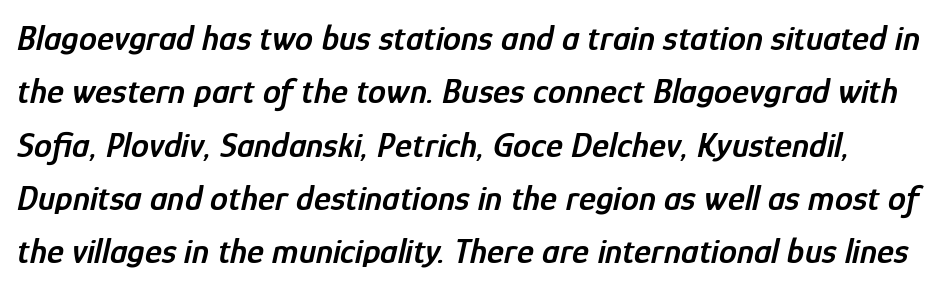
Just letters on the line, the space beneath them empty. Summary of weight: moderately heavy, a semibold. You could not count columns in this text — the font is proportionally spaced. The space between consecutive lines is moderate. Short note: letters normally spaced.
